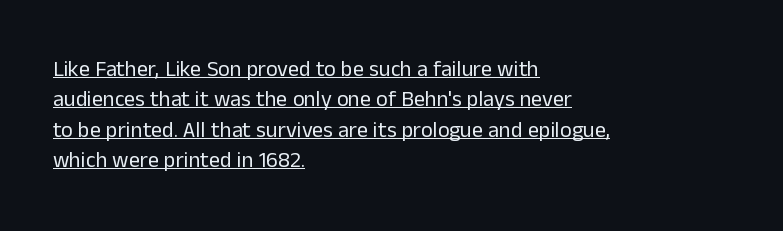
{"italic": "no", "bold": "no", "underline": "yes", "align": "left", "line_spacing": "normal", "line_spacing_ratio": 1.38, "letter_spacing": "normal", "letter_spacing_em": 0.0, "glyph_px": 22}
